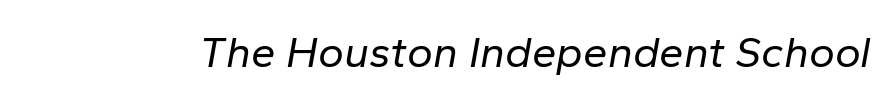
The image shows 44 px regular-weight type, italic (leaning right); set normal letter spacing, not underlined; low stroke contrast and a medium x-height.
